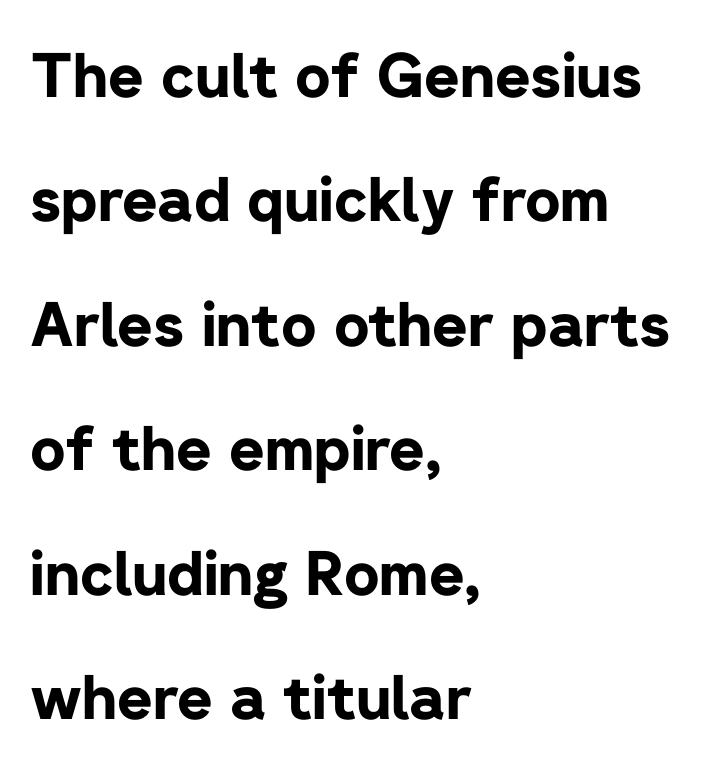
Q: Is the text bold? A: Yes.
Q: Is the text italic (slanted)? A: No, it is upright.
Q: Is the typeface a serif or a sans-serif typeface? A: Sans-serif.
Q: Is the text underlined? A: No.
Q: How is the paragraph aligned? A: Left-aligned.
Q: Is the spacing between letters normal or unusually wide? A: Normal.
Q: Is the spacing between lines tight, normal or loose? A: Loose.
Q: Width (condensed, normal, or wide)? A: Normal.
Q: Stroke contrast? A: Low.
Q: x-height? A: Medium.
Q: Monospaced? A: No.
